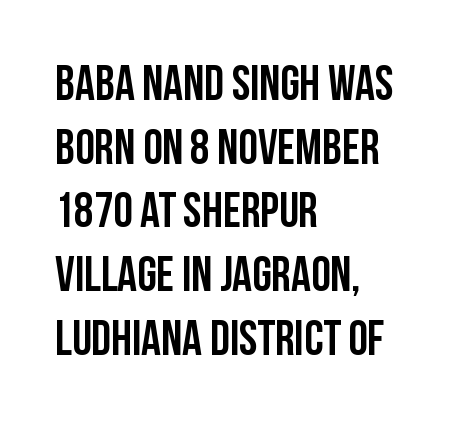
The image shows 49 px condensed sans-serif type, upright; set left-aligned, normal line spacing (1.3x), normal letter spacing, not underlined; low stroke contrast and a large x-height.
